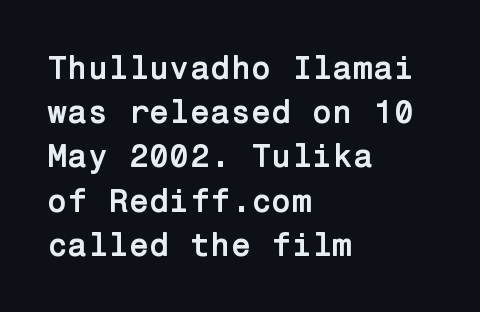
{"serif": "no", "italic": "no", "bold": "yes", "weight": "semibold", "width": "normal", "stroke_contrast": "low", "x_height": "medium", "underline": "no", "align": "left", "line_spacing": "normal", "line_spacing_ratio": 1.34, "letter_spacing": "normal", "letter_spacing_em": 0.0, "glyph_px": 33}
